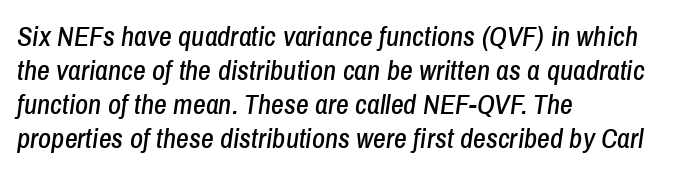
If you drew a ruler down the left edge, every line would touch it. The tracking reads as untouched default to a designer's eye. Underlining? Definitely not there. The passage shown is typed in a proportional face where columns would drift. The typography opts for an oblique posture over an upright one.
